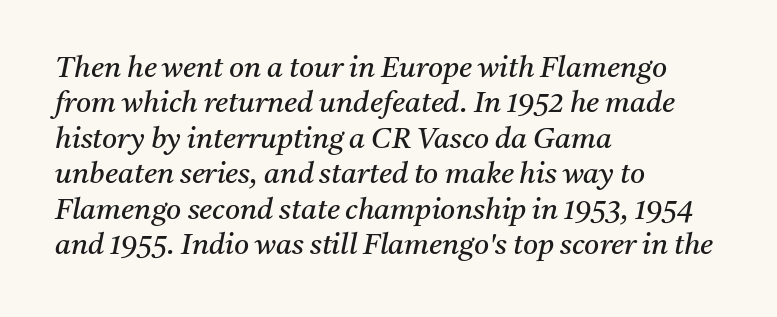
The rendering applies a slant to the glyphs. Check the space under the baseline: it is left empty. Think of a printed novel: that variable character pitch is what you see here. The letterforms sit at book weight or below. A classic flush-left, rag-right setting is used for this passage.
